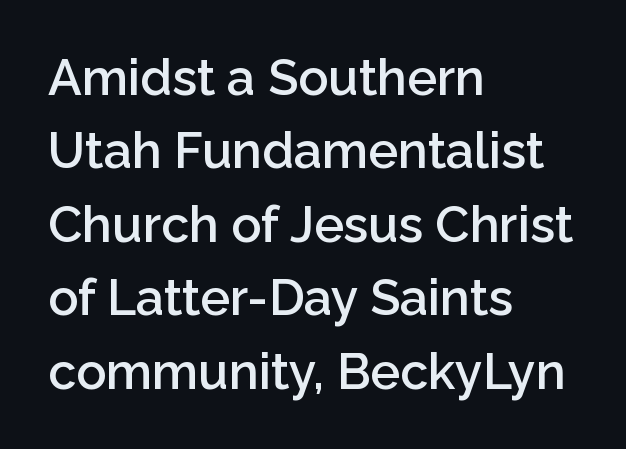
{"serif": "no", "italic": "no", "bold": "semi", "weight": "semibold", "width": "normal", "stroke_contrast": "low", "x_height": "medium", "monospaced": "no", "underline": "no", "align": "left", "line_spacing": "normal", "line_spacing_ratio": 1.47, "letter_spacing": "normal", "letter_spacing_em": 0.0, "glyph_px": 50}
